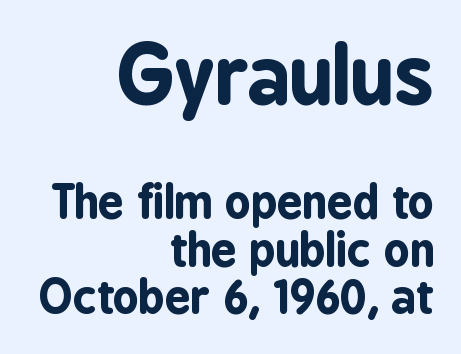
{"serif": "no", "italic": "no", "bold": "yes", "weight": "bold", "width": "condensed", "stroke_contrast": "low", "x_height": "medium", "monospaced": "no", "underline": "no", "align": "right", "line_spacing": "tight", "line_spacing_ratio": 1.06, "letter_spacing": "normal", "letter_spacing_em": 0.0, "larger_block": "first", "size_ratio": 1.76, "glyph_px": 79}
